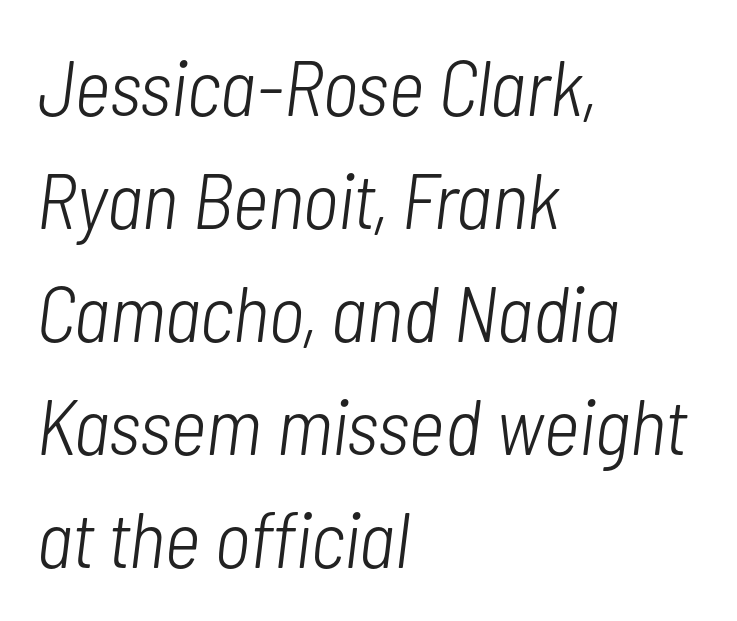
The image shows 79 px light, condensed type, italic (leaning right); set left-aligned, normal line spacing (1.43x), normal letter spacing, not underlined; low stroke contrast and a medium x-height.
